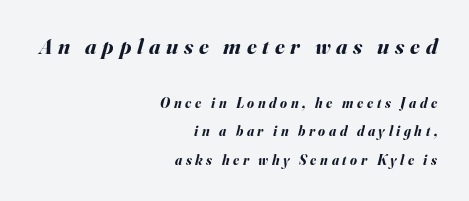
The image shows 22 px bold type, italic (leaning right); set right-aligned, loose line spacing (2.02x), unusually wide letter spacing (+0.26 em), not underlined; the first (top) block is 1.57x larger.
